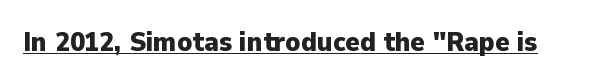
The letters stand straight up with perfectly vertical stems. Between one letter and the next there's only the usual sliver of space. Underlining? Definitely there. Strokes here are thick enough to call this a true bold.
